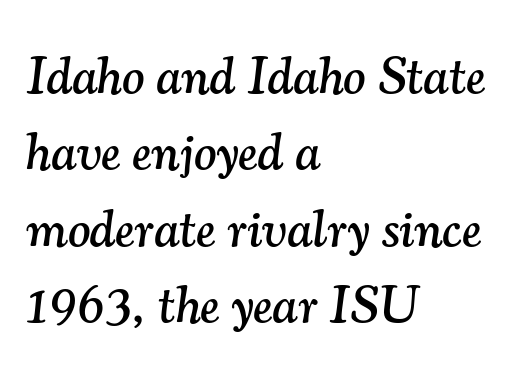
Q: Is the text italic (slanted)? A: Yes, it leans right by about 7 degrees.
Q: Is the typeface a serif or a sans-serif typeface? A: Serif.
Q: Is the text underlined? A: No.
Q: How is the paragraph aligned? A: Left-aligned.
Q: Is the spacing between letters normal or unusually wide? A: Normal.
Q: Is the spacing between lines tight, normal or loose? A: Normal.
Q: Width (condensed, normal, or wide)? A: Normal.
Q: Stroke contrast? A: Medium.
Q: x-height? A: Small.
Q: Monospaced? A: No.
